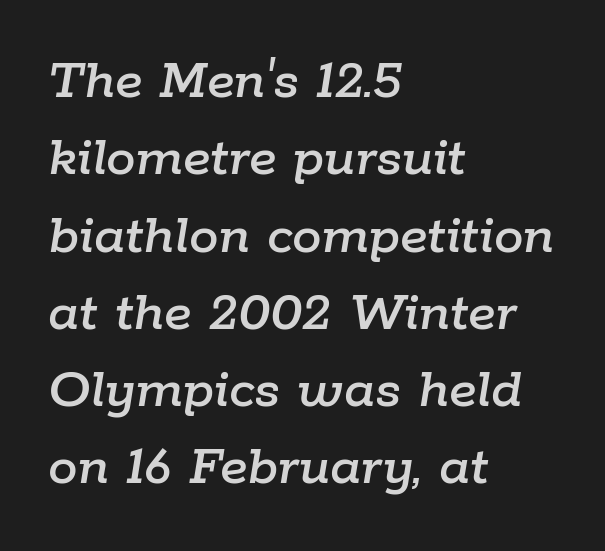
Is this a fixed-width face? No — the glyphs have proportional, varying widths. Check the space under the baseline: it is left empty. The passage shown stacks its lines at a standard gap. How are the letters spaced? Ordinarily, with no added tracking.
